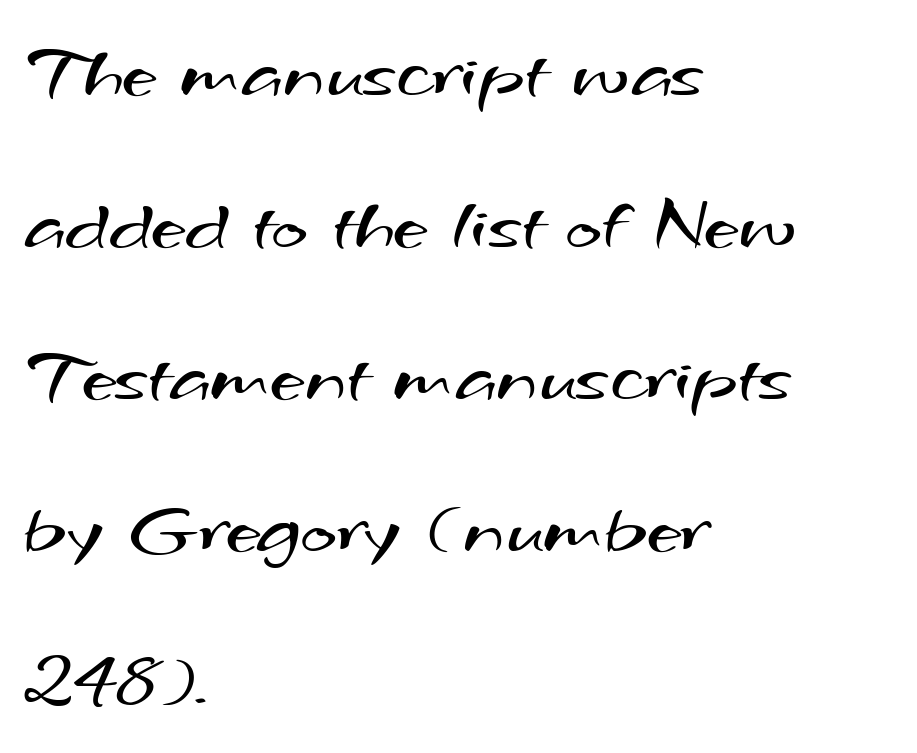
You could not count columns in this text — the font is proportionally spaced. Typographically, this falls in the sans-serif category. Successive baselines arrive slowly, with a big drop between each. These lines are set flush left with a ragged right edge. Honestly, there is no underline to notice here at all. Counters stay open thanks to moderate or lighter strokes.
